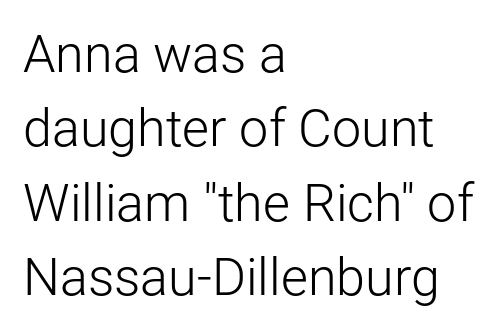
{"serif": "no", "italic": "no", "bold": "no", "weight": "light", "width": "normal", "stroke_contrast": "low", "x_height": "medium", "monospaced": "no", "underline": "no", "align": "left", "line_spacing": "normal", "line_spacing_ratio": 1.43, "letter_spacing": "normal", "letter_spacing_em": 0.0, "glyph_px": 52}
